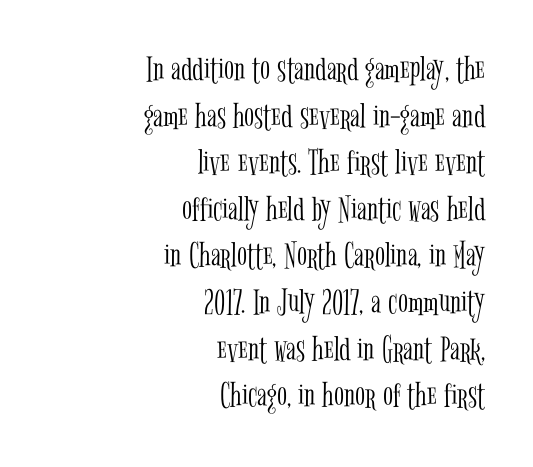
Q: Is the text bold? A: No.
Q: Is the text italic (slanted)? A: No, it is upright.
Q: Is the typeface a serif or a sans-serif typeface? A: Serif.
Q: Is the text underlined? A: No.
Q: How is the paragraph aligned? A: Right-aligned.
Q: Is the spacing between letters normal or unusually wide? A: Normal.
Q: Is the spacing between lines tight, normal or loose? A: Normal.
Q: Width (condensed, normal, or wide)? A: Condensed.
Q: Stroke contrast? A: Low.
Q: x-height? A: Medium.
Q: Monospaced? A: No.
